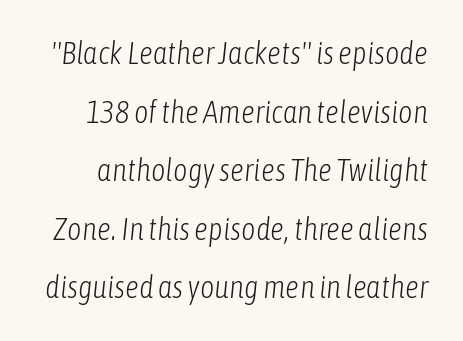
Q: Is the text bold? A: No.
Q: Is the text italic (slanted)? A: Yes, it leans right by about 6 degrees.
Q: Is the text underlined? A: No.
Q: Is the spacing between letters normal or unusually wide? A: Normal.
Q: Width (condensed, normal, or wide)? A: Condensed.
Q: Stroke contrast? A: Low.
Q: x-height? A: Medium.
Q: Monospaced? A: No.
